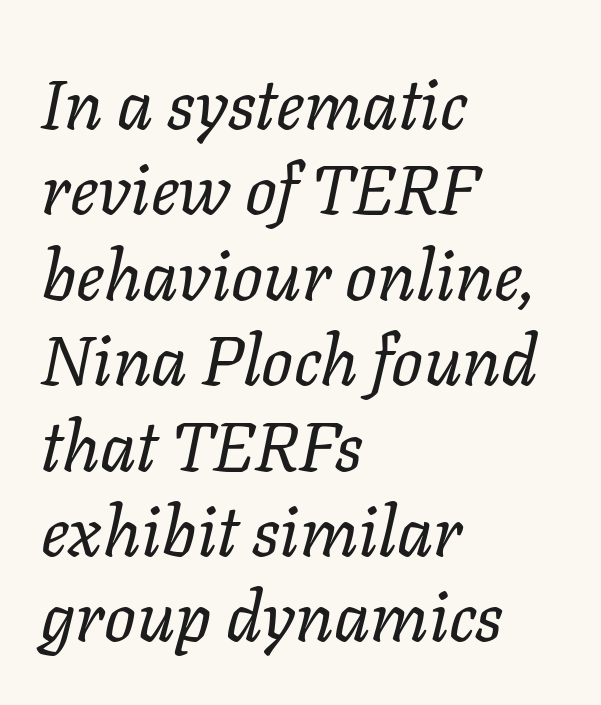
The font sits on the lighter half of the weight spectrum, regular included. Note the varied advance widths — an 'i' is clearly narrower than an 'm'. There's an unmistakable incline to the writing here. The lines in this sample share a left origin and differ only in where they stop.
